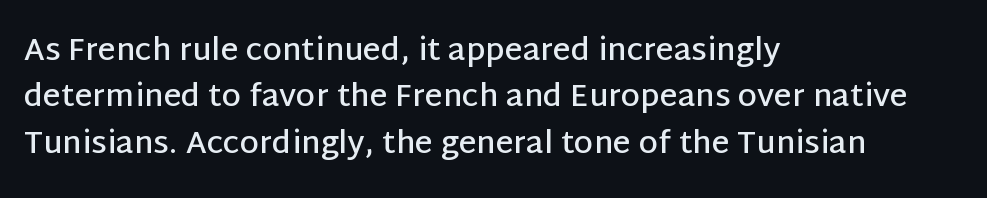
Q: Is the text bold? A: Semi-bold.
Q: Is the text italic (slanted)? A: No, it is upright.
Q: Is the typeface a serif or a sans-serif typeface? A: Sans-serif.
Q: Is the text underlined? A: No.
Q: How is the paragraph aligned? A: Left-aligned.
Q: Is the spacing between letters normal or unusually wide? A: Normal.
Q: Is the spacing between lines tight, normal or loose? A: Normal.
Q: Width (condensed, normal, or wide)? A: Normal.
Q: Stroke contrast? A: Low.
Q: x-height? A: Large.
Q: Monospaced? A: No.
